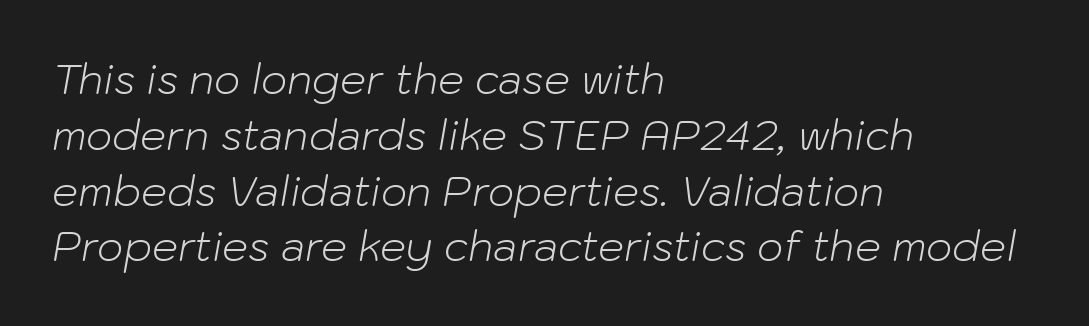
Note the varied advance widths — an 'i' is clearly narrower than an 'm'. Characters are canted at an angle relative to the baseline's perpendicular. The letters look calm and open, with moderate or lighter stems. Alignment: flush left. Baseline-to-baseline distance is the conventional proportion of letter height. Descenders are the only things crossing below the line.
